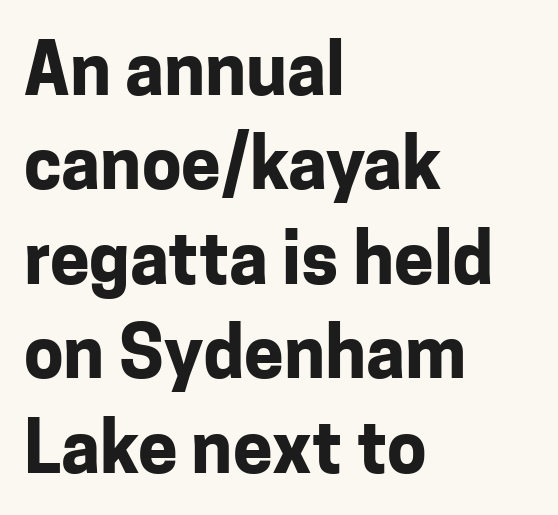
{"serif": "no", "italic": "no", "bold": "yes", "weight": "bold", "width": "normal", "stroke_contrast": "low", "x_height": "medium", "monospaced": "no", "underline": "no", "align": "left", "line_spacing": "normal", "line_spacing_ratio": 1.33, "letter_spacing": "normal", "letter_spacing_em": 0.0, "glyph_px": 71}
